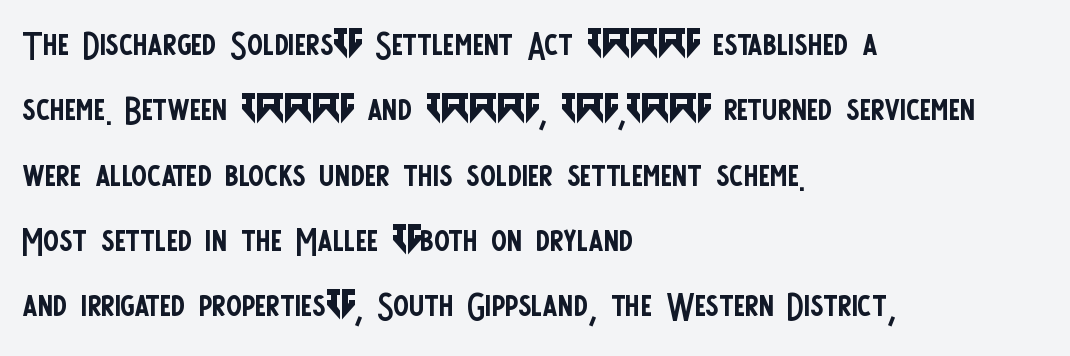
The image shows 47 px regular-weight, condensed sans-serif type, upright; set left-aligned, normal line spacing (1.39x), normal letter spacing, not underlined; low stroke contrast and a large x-height.
